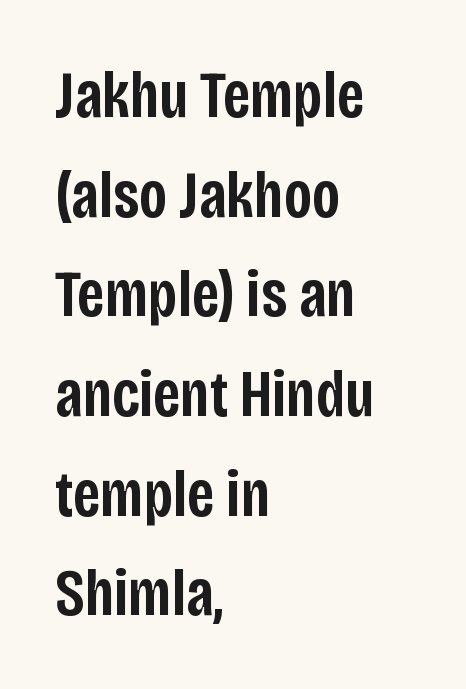
Summary of vertical rhythm: regular, with standard interline spacing. Letterform terminals end flat and unadorned throughout the passage. Between one letter and the next there's only the usual sliver of space. This is the regular roman posture of the typeface. This sample is left-justified, so line endings fall wherever the words run out.
